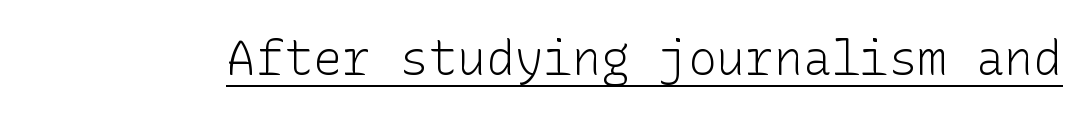
The letters sit at their default tracking, neither squeezed nor spread. The specimen includes a rule beneath the text block's lines. The designer went with a sans here, leaving each stem footless. Nope, not italic — everything's standing straight.
